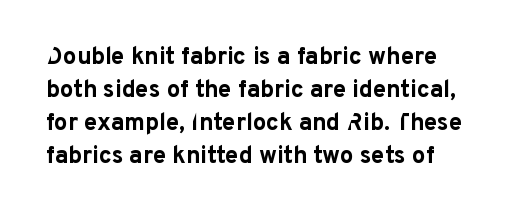
The image shows 24 px bold type, upright; set left-aligned, normal line spacing (1.37x), normal letter spacing, not underlined.
